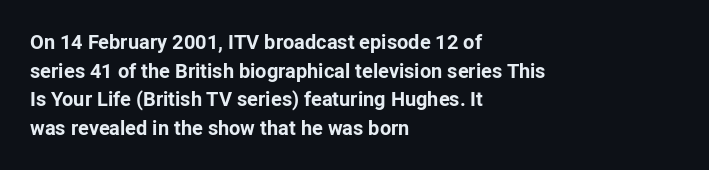
The image shows 20 px bold type, upright; set left-aligned, normal line spacing (1.43x), normal letter spacing, not underlined.
